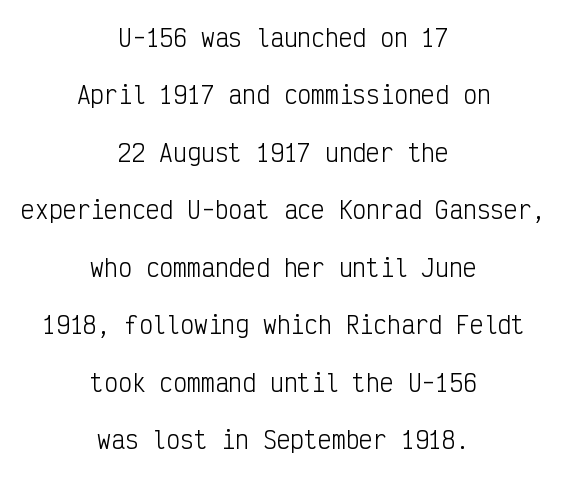
The image shows 23 px text type, upright; set centered, loose line spacing (2.5x), normal letter spacing, not underlined.
